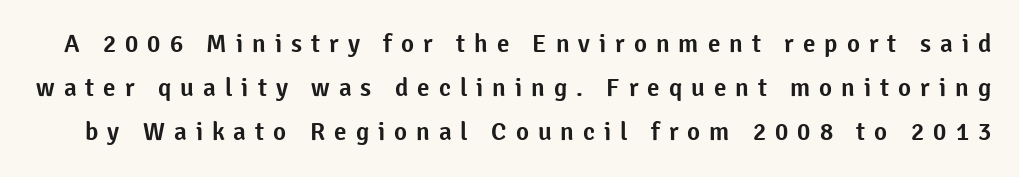
The image shows 25 px text type, upright; set line spacing 1.77x, unusually wide letter spacing (+0.36 em), not underlined.
